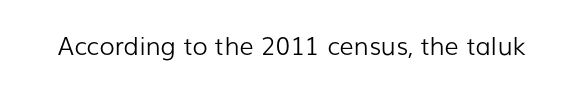
Q: Is the text bold? A: No.
Q: Is the text italic (slanted)? A: No, it is upright.
Q: Is the text underlined? A: No.
Q: Is the spacing between letters normal or unusually wide? A: Normal.
